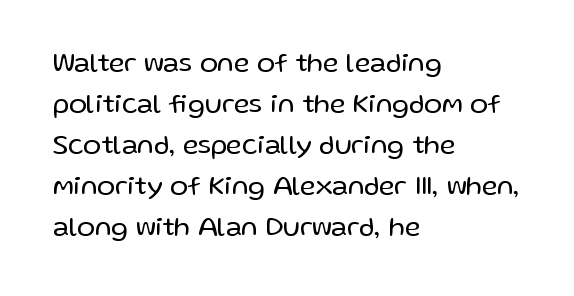
{"italic": "no", "bold": "no", "underline": "no", "align": "left", "line_spacing": "normal", "line_spacing_ratio": 1.52, "letter_spacing": "normal", "letter_spacing_em": 0.0, "glyph_px": 27}
